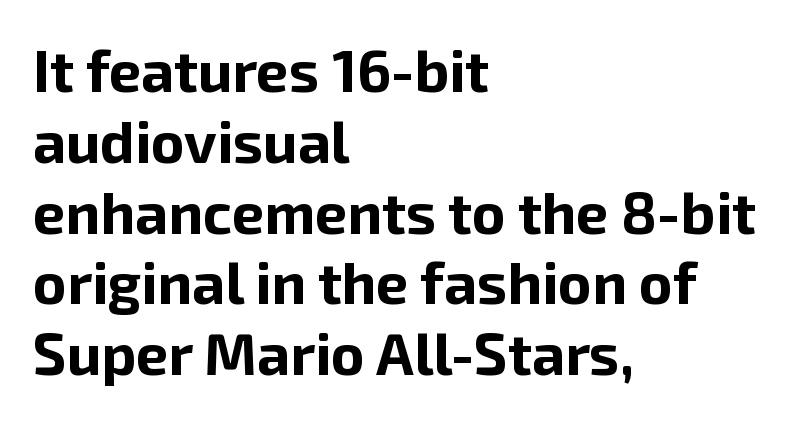
{"serif": "no", "italic": "no", "bold": "yes", "weight": "bold", "width": "normal", "stroke_contrast": "low", "x_height": "medium", "monospaced": "no", "underline": "no", "align": "left", "line_spacing_ratio": 1.22, "letter_spacing": "normal", "letter_spacing_em": 0.0, "glyph_px": 58}
